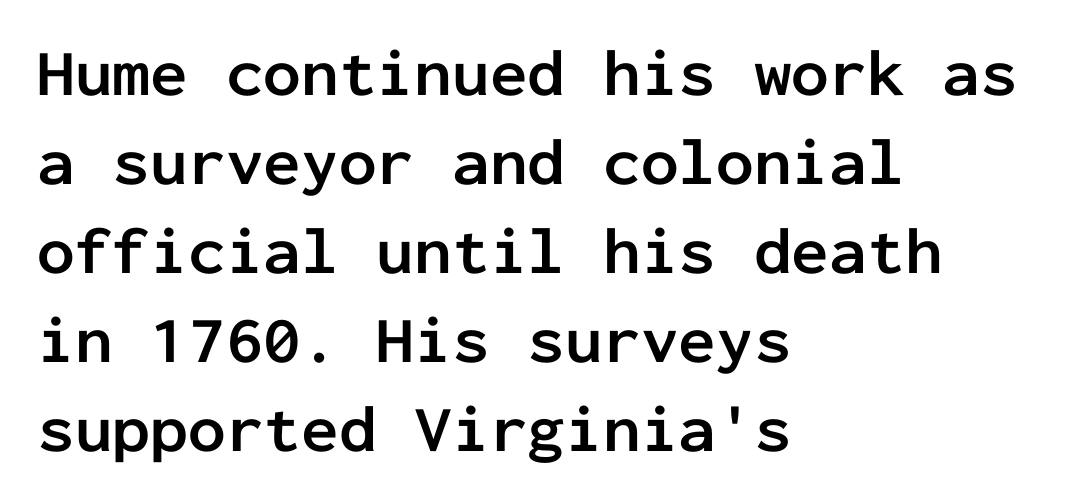
The image shows 67 px semibold sans-serif type, upright, monospaced; set left-aligned, normal line spacing (1.33x), normal letter spacing, not underlined; low stroke contrast and a medium x-height.
